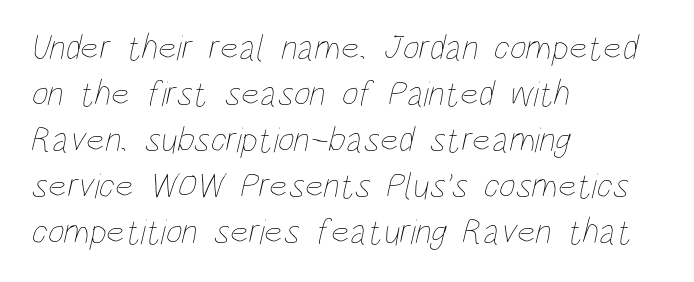
The image shows 36 px thin, condensed type; set left-aligned, normal line spacing (1.28x), normal letter spacing, not underlined; low stroke contrast and a large x-height.
